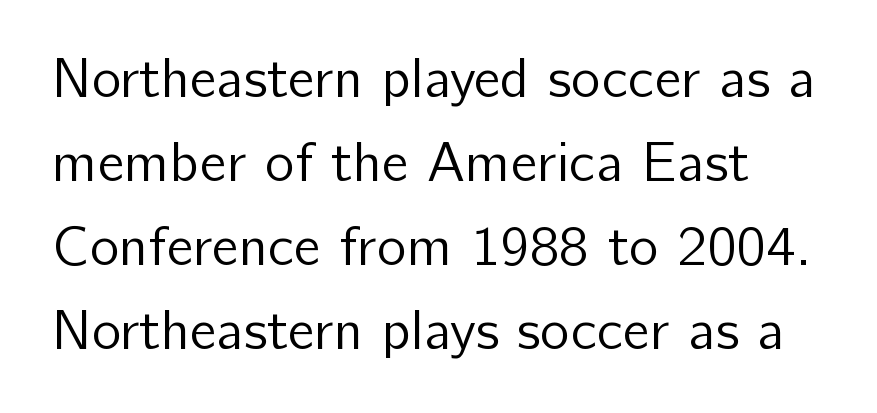
The image shows 56 px regular-weight sans-serif type, upright; set normal line spacing (1.5x), normal letter spacing, not underlined; low stroke contrast and a medium x-height.
